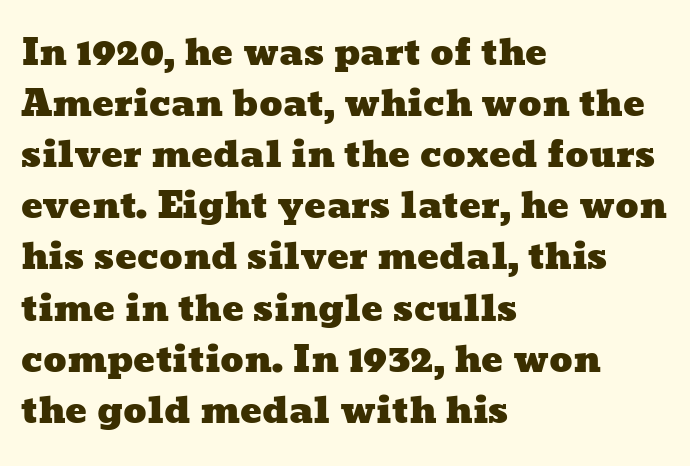
The image shows 36 px wide type; set left-aligned, normal line spacing (1.42x), normal letter spacing, not underlined; low stroke contrast and a medium x-height.
